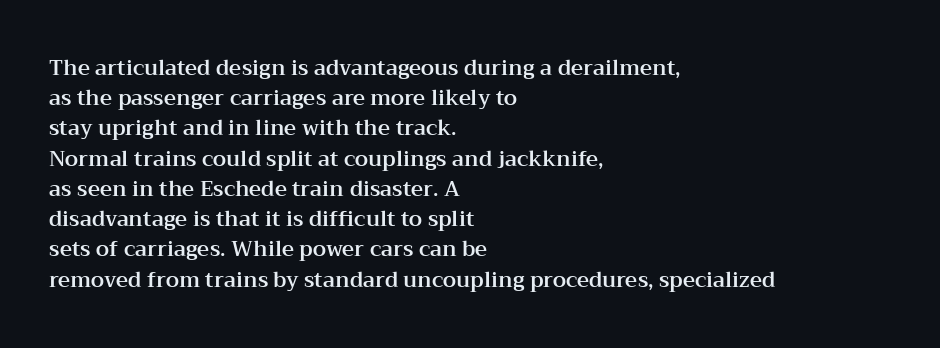
The lines sit at an ordinary, default distance from one another. In terms of posture, this sample is upright. What stands out about the letter spacing? Nothing — it is the standard amount. Leftover space on each line is placed entirely after the last word. Check the space under the baseline: it is left empty.
